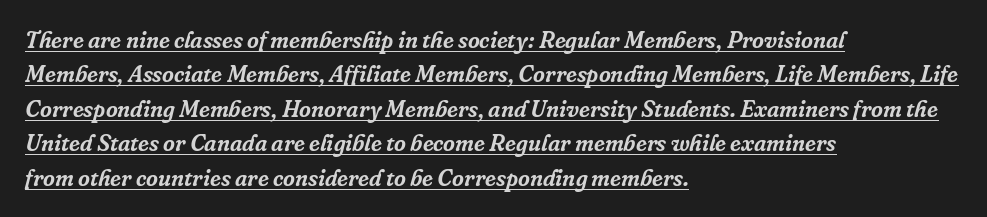
How would I describe the line gaps? Plain and ordinary. You could call the tracking neutral — neither tight nor loose. Characters are canted at an angle relative to the baseline's perpendicular. This is underlined copy, the kind a proofreader might mark for attention.
